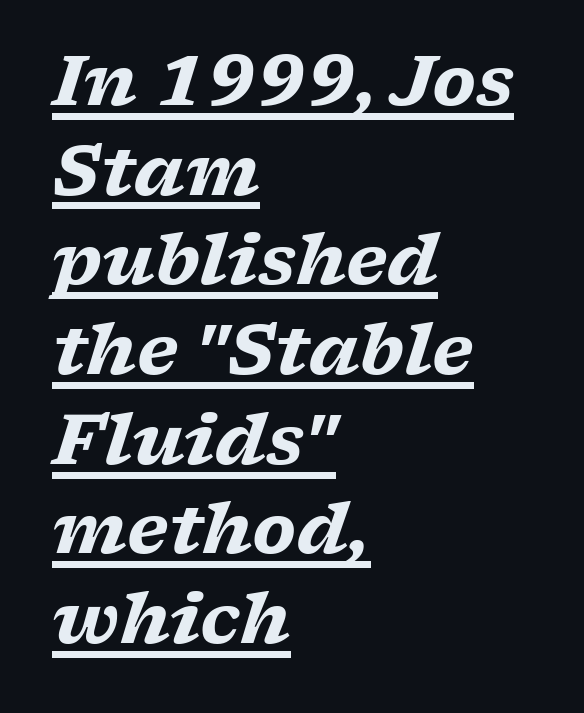
{"serif": "yes", "italic": "yes", "lean": "right", "slant_degrees": 17, "bold": "yes", "weight": "heavy", "width": "wide", "stroke_contrast": "low", "x_height": "medium", "monospaced": "no", "underline": "yes", "align": "left", "line_spacing": "normal", "line_spacing_ratio": 1.3, "letter_spacing": "normal", "letter_spacing_em": 0.0, "glyph_px": 69}
